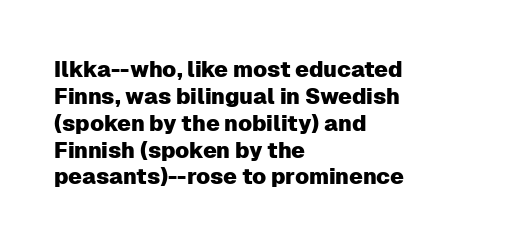
Is the block centered? No — it sits flush against the left margin. Beneath every word, the page is bare. What stands out about the letter spacing? Nothing — it is the standard amount. The lettering stays uniformly vertical, giving the passage a roman look.
